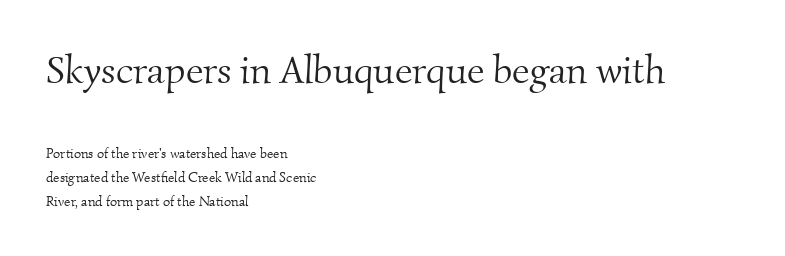
The passage shown is typeset with a serif family. The rendering keeps characters at their native spacing. The face used here is proportionally spaced, like ordinary book or web type. Typeset ragged right — the left edge is the straight one. Here the first block reads like a headline and the second like body copy. Stems here are at most as thick as an everyday book face.
